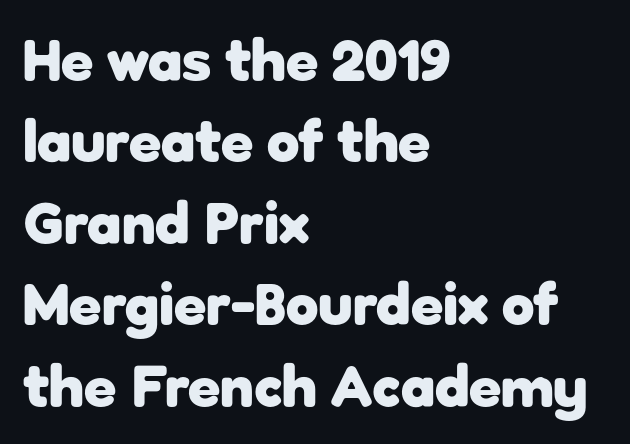
Interline gaps are of average width in this sample. The characters look thick and weighty, a clear bold. Glance below the letters and you will spot only blank space. When letters stand straight like this, we call the style roman or upright.
